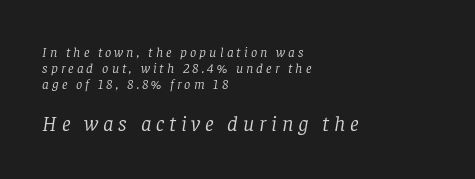
Q: Is the text bold? A: No.
Q: Is the text italic (slanted)? A: Yes, it leans right by about 8 degrees.
Q: Is the text underlined? A: No.
Q: How is the paragraph aligned? A: Left-aligned.
Q: Is the spacing between letters normal or unusually wide? A: Unusually wide.
Q: Which block of text is set in a larger size, the first (top) or the second (bottom)? A: The second (bottom) one.
